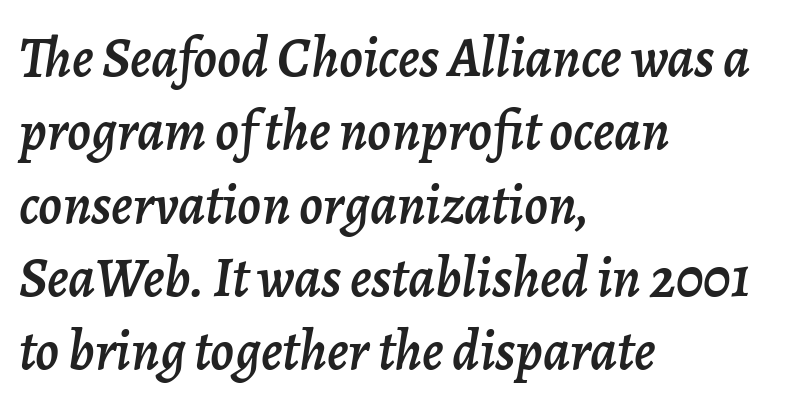
Rows of type keep a routine distance in the vertical direction. You could call the tracking neutral — neither tight nor loose. Emphasis-style slanted type is in use. One-word summary of the alignment: left. Here the designer chose a conventional face with non-uniform glyph widths. The specimen omits any rule beneath the text block's lines.
